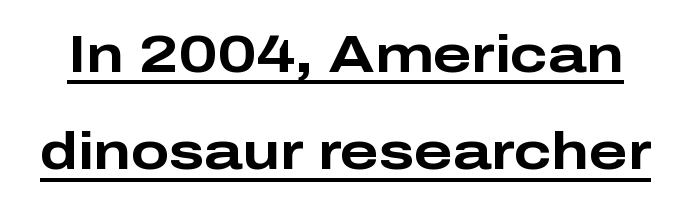
{"serif": "no", "italic": "no", "bold": "yes", "weight": "bold", "width": "wide", "stroke_contrast": "low", "x_height": "medium", "monospaced": "no", "underline": "yes", "line_spacing": "loose", "line_spacing_ratio": 1.91, "letter_spacing": "normal", "letter_spacing_em": 0.0, "glyph_px": 51}
